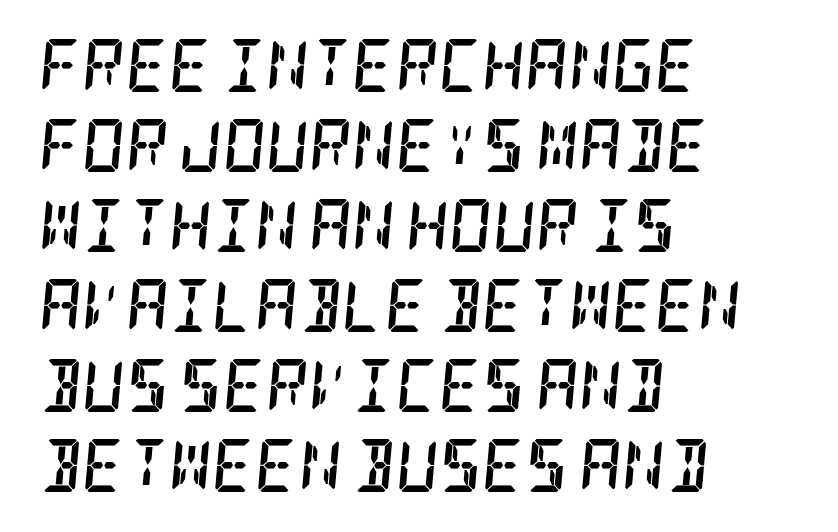
{"serif": "yes", "italic": "yes", "lean": "right", "slant_degrees": 5, "bold": "yes", "weight": "semibold", "width": "condensed", "stroke_contrast": "low", "x_height": "large", "underline": "no", "align": "left", "line_spacing": "normal", "line_spacing_ratio": 1.51, "letter_spacing": "normal", "letter_spacing_em": 0.0, "glyph_px": 53}
